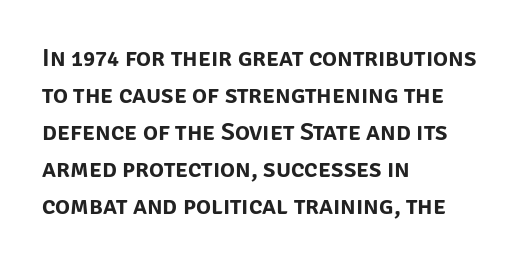
The space beneath each line is pristine and unruled. Compared with typical paragraphs, the rows here are spaced about the same. Notice how the passage keeps a crisp vertical edge on the left only. Short note: letters normally spaced.
